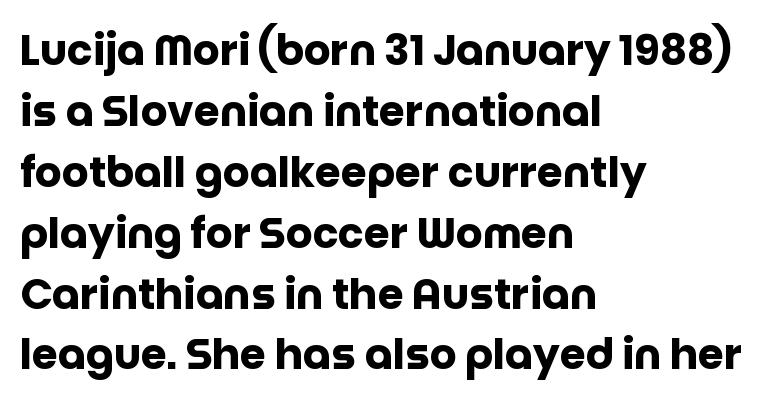
{"serif": "no", "italic": "no", "bold": "yes", "weight": "heavy", "width": "normal", "stroke_contrast": "low", "x_height": "large", "monospaced": "no", "underline": "no", "align": "left", "line_spacing": "normal", "line_spacing_ratio": 1.45, "letter_spacing": "normal", "letter_spacing_em": 0.0, "glyph_px": 42}
